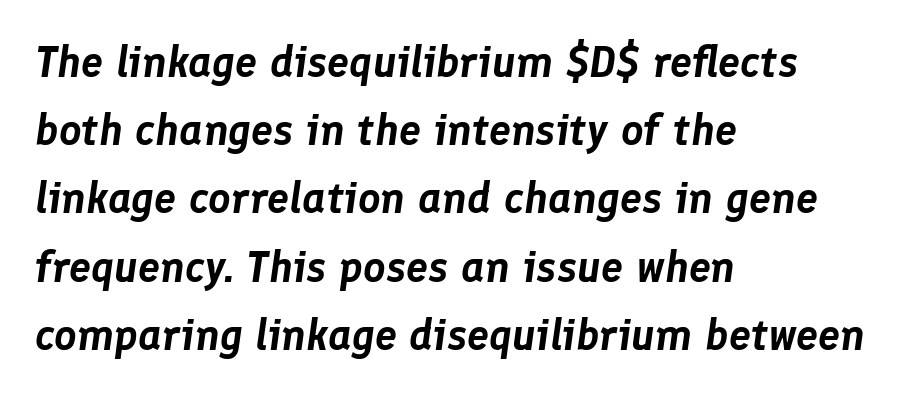
The image shows 44 px text type, italic (leaning right); set left-aligned, normal line spacing (1.55x), normal letter spacing, not underlined; low stroke contrast and a medium x-height.
